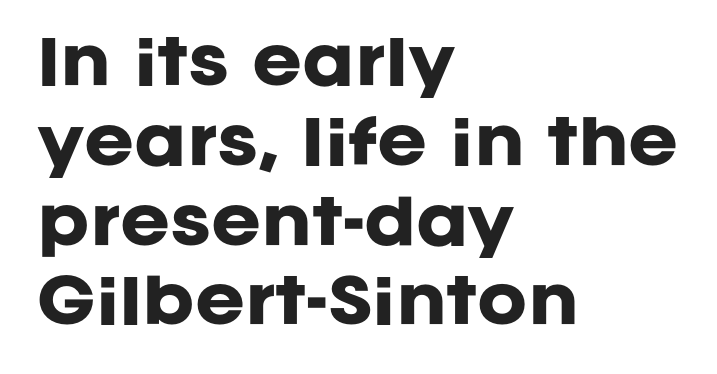
{"serif": "no", "italic": "no", "bold": "yes", "weight": "heavy", "width": "normal", "stroke_contrast": "low", "x_height": "large", "monospaced": "no", "underline": "no", "align": "left", "line_spacing": "normal", "line_spacing_ratio": 1.33, "letter_spacing": "normal", "letter_spacing_em": 0.0, "glyph_px": 60}
